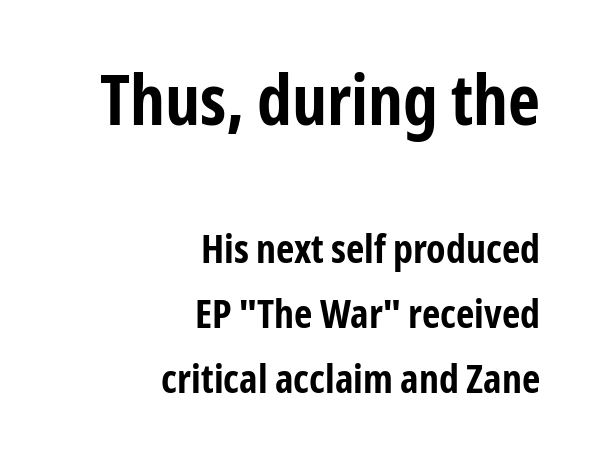
The image shows 70 px bold, condensed sans-serif type, upright; set right-aligned, normal line spacing (1.63x), normal letter spacing, not underlined; the first (top) block is 1.75x larger; low stroke contrast and a medium x-height.
